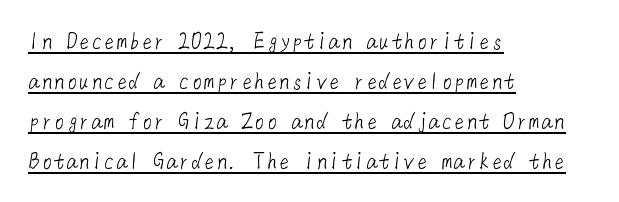
The image shows 25 px text type; set left-aligned, normal line spacing (1.6x), normal letter spacing, underlined.
